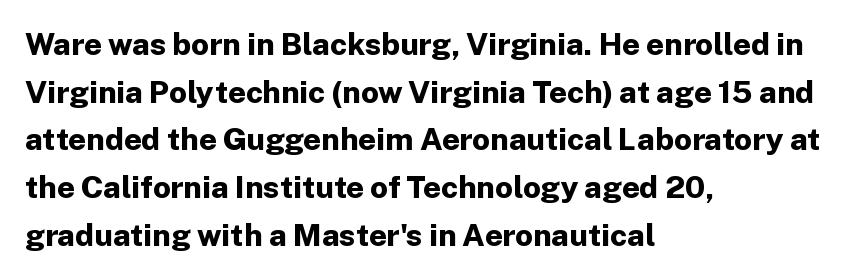
This is the regular roman posture of the typeface. Words float on clear page, feet unadorned. Honestly, the letter spacing is just normal — you wouldn't notice it. The ragged edge is on the right, which tells us the setting is flush left. Students, this is bold: see how much ink each stroke carries. This is sans-serif lettering, the kind often seen on screens and signage.
